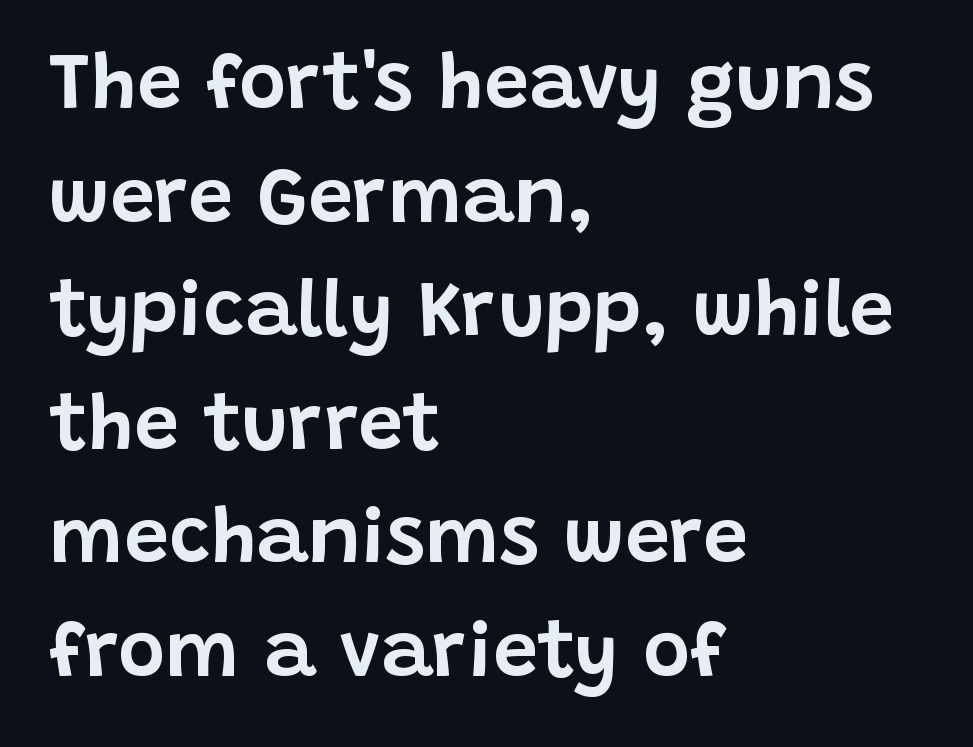
Bare-footed words on every line. Observe the absence of serifs on each vertical stroke in this sample. Varying glyph widths throughout — classic text-font behaviour. Letter spacing: default.
